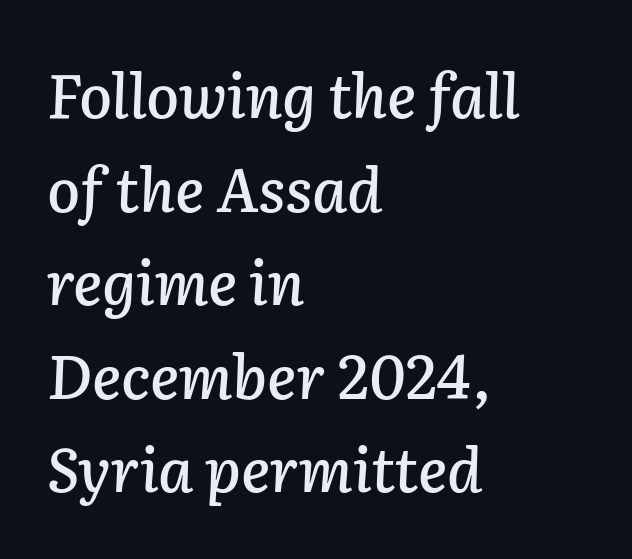
Line spacing here is normal. No word sits above an underline. Look at the tracking — it's just the regular setting, nothing added. A typesetter would call this proportional, since set widths differ per character. Does the copy run flush right? No — it runs flush left.
